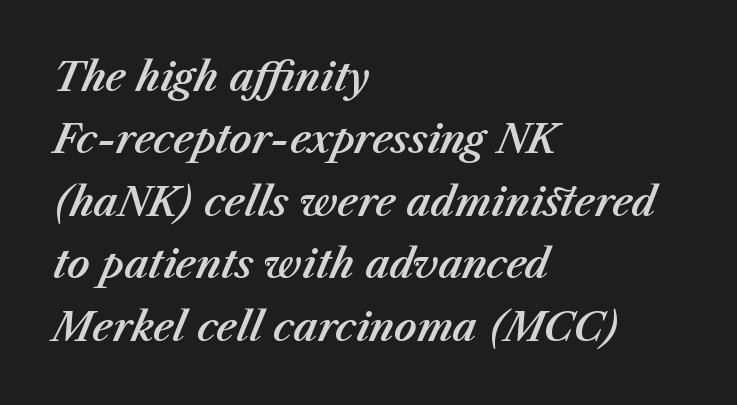
The image shows 39 px text type, italic (leaning right); set left-aligned, normal line spacing (1.6x), normal letter spacing, not underlined; medium stroke contrast and a medium x-height.
